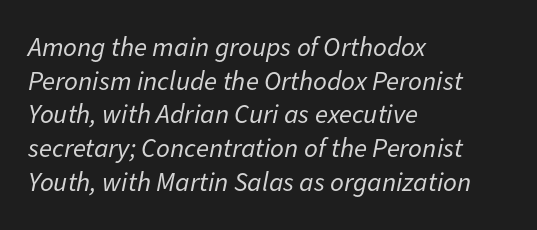
The image shows 27 px text type, italic (leaning right); set left-aligned, normal line spacing (1.25x), normal letter spacing, not underlined.
